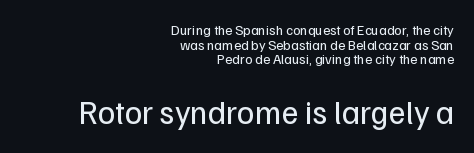
The image shows 33 px regular-weight sans-serif type, upright; set right-aligned, tight line spacing (1.04x), normal letter spacing, not underlined; the second (bottom) block is 2.36x larger; low stroke contrast and a medium x-height.
